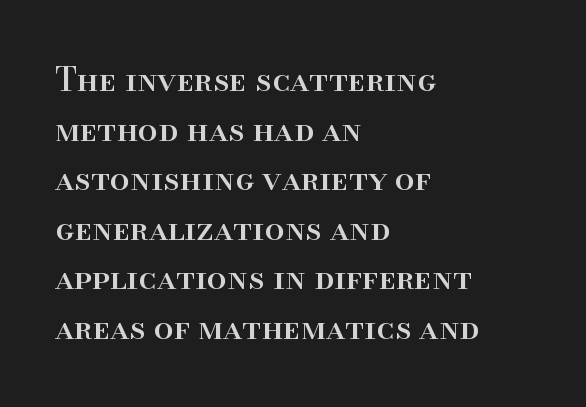
{"serif": "yes", "italic": "no", "width": "normal", "stroke_contrast": "high", "x_height": "small", "monospaced": "no", "underline": "no", "align": "left", "line_spacing": "normal", "line_spacing_ratio": 1.55, "letter_spacing": "normal", "letter_spacing_em": 0.0, "glyph_px": 32}
